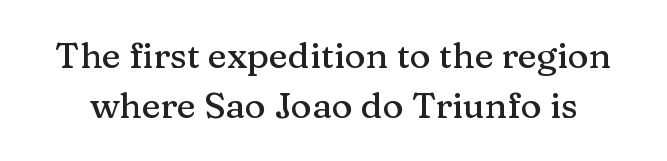
Do the characters align in a grid? No, the font is proportional. Caption: standard tracking, unaltered. The leading is moderate, giving the passage an even texture. This rendering employs a face with finishing strokes, i.e., a serif. Type without underlining. This sample uses an upright cut, with every glyph sitting square on the baseline.
